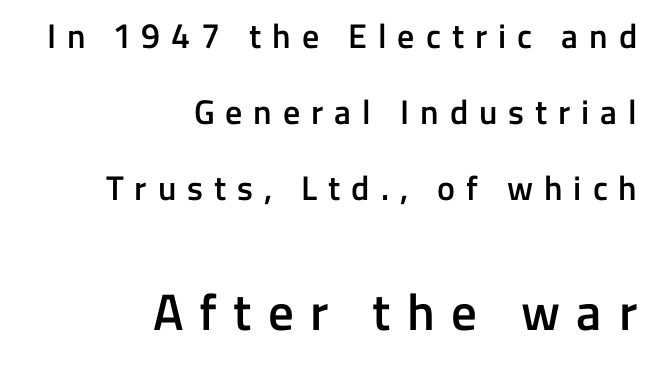
{"serif": "no", "italic": "no", "bold": "semi", "weight": "semibold", "width": "normal", "stroke_contrast": "low", "x_height": "medium", "monospaced": "no", "underline": "no", "align": "right", "line_spacing": "loose", "line_spacing_ratio": 2.24, "letter_spacing": "wide", "letter_spacing_em": 0.32, "larger_block": "second", "size_ratio": 1.5, "glyph_px": 51}
